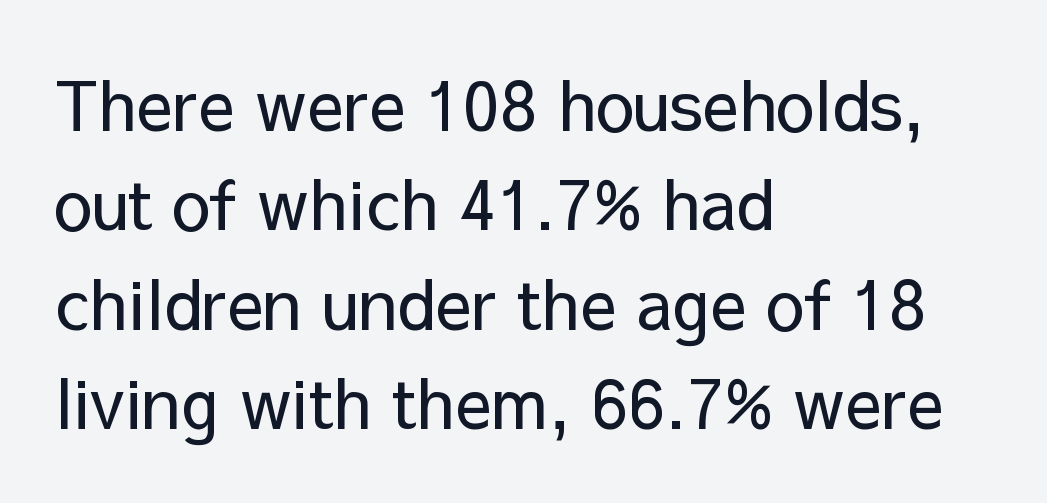
The image shows 68 px regular-weight sans-serif type, upright; set left-aligned, normal line spacing (1.46x), normal letter spacing, not underlined; low stroke contrast and a medium x-height.
